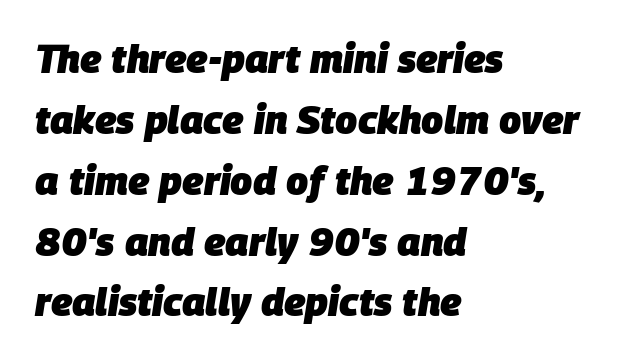
{"italic": "yes", "lean": "right", "slant_degrees": 9, "bold": "yes", "weight": "heavy", "width": "normal", "stroke_contrast": "low", "x_height": "large", "monospaced": "no", "underline": "no", "align": "left", "line_spacing": "normal", "line_spacing_ratio": 1.56, "letter_spacing": "normal", "letter_spacing_em": 0.0, "glyph_px": 39}
